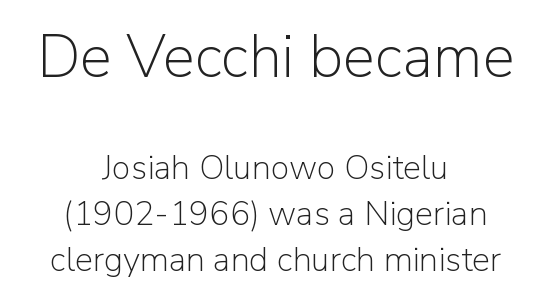
Q: Is the text bold? A: No.
Q: Is the text italic (slanted)? A: No, it is upright.
Q: Is the typeface a serif or a sans-serif typeface? A: Sans-serif.
Q: Is the text underlined? A: No.
Q: How is the paragraph aligned? A: Centered.
Q: Is the spacing between letters normal or unusually wide? A: Normal.
Q: Is the spacing between lines tight, normal or loose? A: Normal.
Q: Which block of text is set in a larger size, the first (top) or the second (bottom)? A: The first (top) one.
Q: Width (condensed, normal, or wide)? A: Normal.
Q: Stroke contrast? A: Low.
Q: x-height? A: Medium.
Q: Monospaced? A: No.
